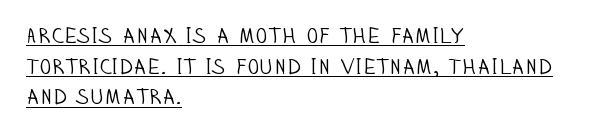
{"italic": "no", "bold": "no", "underline": "yes", "align": "left", "line_spacing": "normal", "line_spacing_ratio": 1.39, "letter_spacing": "normal", "letter_spacing_em": 0.0, "glyph_px": 22}
